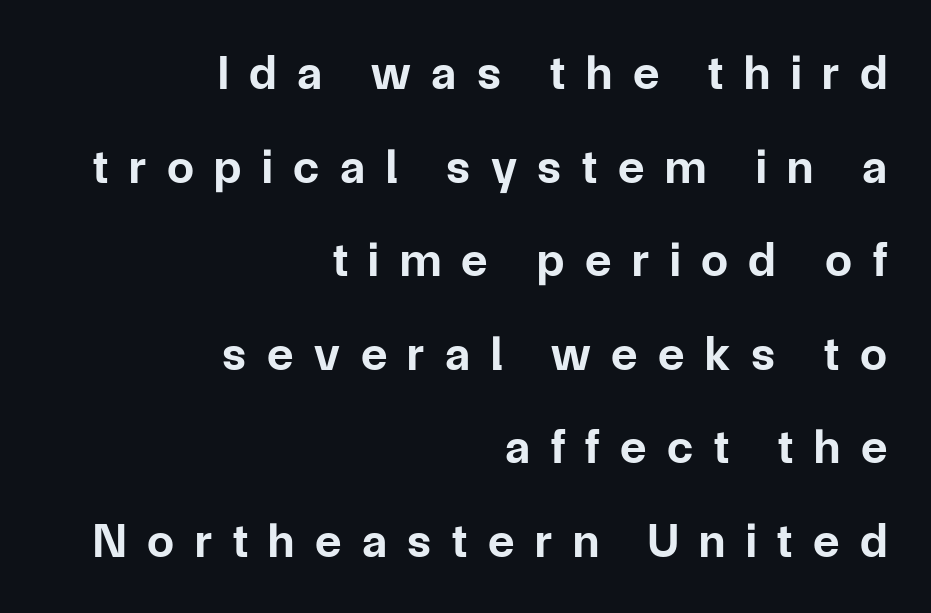
The image shows 48 px bold sans-serif type, upright; set right-aligned, loose line spacing (1.95x), unusually wide letter spacing (+0.43 em), not underlined; low stroke contrast and a medium x-height.
